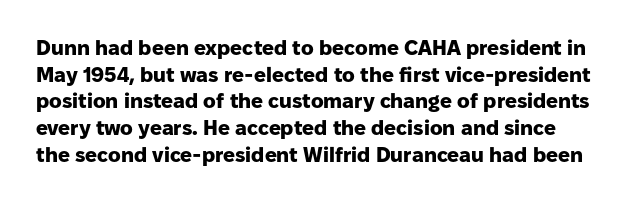
The image shows 21 px bold type, upright; set normal line spacing (1.27x), normal letter spacing, not underlined.
